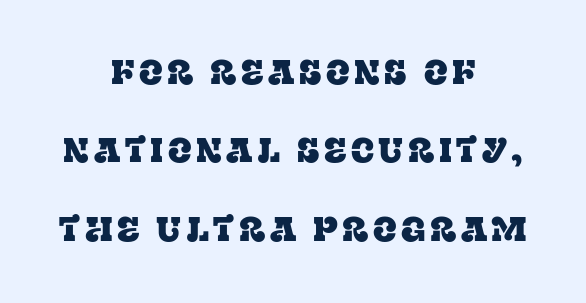
Italic? Not at all — the glyphs are vertical. Layout note: lines centered. Spacing verdict: proportional, widths tailored to each character. Each row of text sits above clean, open space. The space between consecutive lines is lavish.
